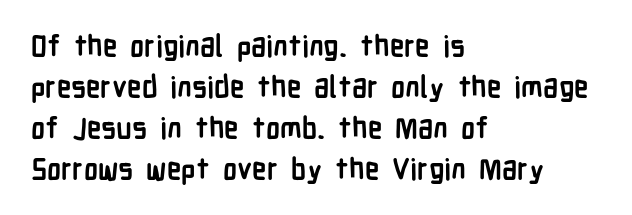
{"serif": "no", "italic": "no", "bold": "yes", "weight": "semibold", "width": "condensed", "stroke_contrast": "low", "x_height": "medium", "monospaced": "no", "underline": "no", "align": "left", "line_spacing": "normal", "line_spacing_ratio": 1.41, "letter_spacing": "normal", "letter_spacing_em": 0.0, "glyph_px": 29}
